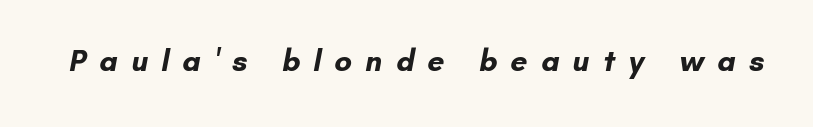
Caption: bold face, heavy strokes. Character widths vary here, with narrow letters taking less room than wide ones. The area under the type is left untouched. A typesetter would label this face a sans. Characters follow at a spacing far wider than the type designer built in.
